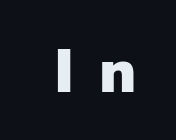
{"serif": "no", "italic": "no", "bold": "yes", "weight": "heavy", "width": "normal", "stroke_contrast": "low", "x_height": "medium", "monospaced": "no", "underline": "no", "letter_spacing": "wide", "letter_spacing_em": 0.42, "glyph_px": 59}
